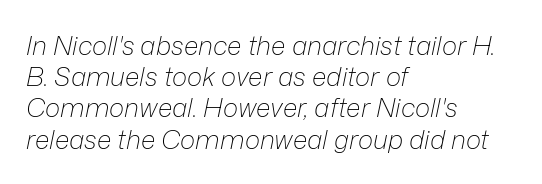
Q: Is the text bold? A: No.
Q: Is the text italic (slanted)? A: Yes, it leans right by about 12 degrees.
Q: Is the text underlined? A: No.
Q: How is the paragraph aligned? A: Left-aligned.
Q: Is the spacing between letters normal or unusually wide? A: Normal.
